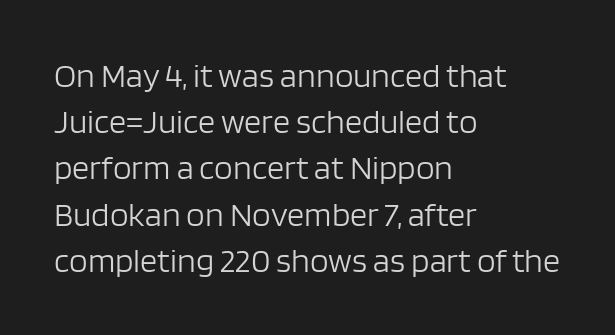
The image shows 34 px light sans-serif type, upright; set left-aligned, normal line spacing (1.36x), normal letter spacing, not underlined; low stroke contrast and a large x-height.
